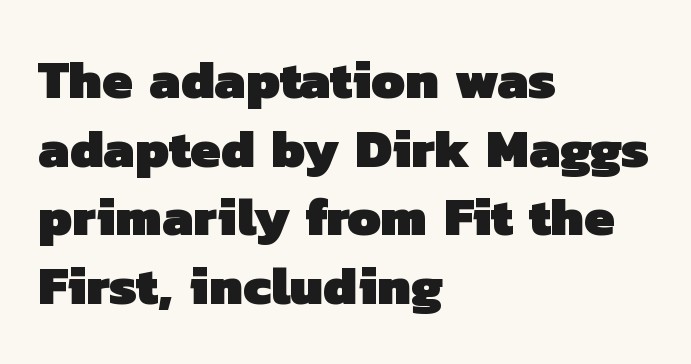
Q: Is the text bold? A: Yes.
Q: Is the typeface a serif or a sans-serif typeface? A: Sans-serif.
Q: Is the text underlined? A: No.
Q: How is the paragraph aligned? A: Left-aligned.
Q: Is the spacing between letters normal or unusually wide? A: Normal.
Q: Is the spacing between lines tight, normal or loose? A: Normal.
Q: Width (condensed, normal, or wide)? A: Normal.
Q: Stroke contrast? A: Low.
Q: x-height? A: Medium.
Q: Monospaced? A: No.
